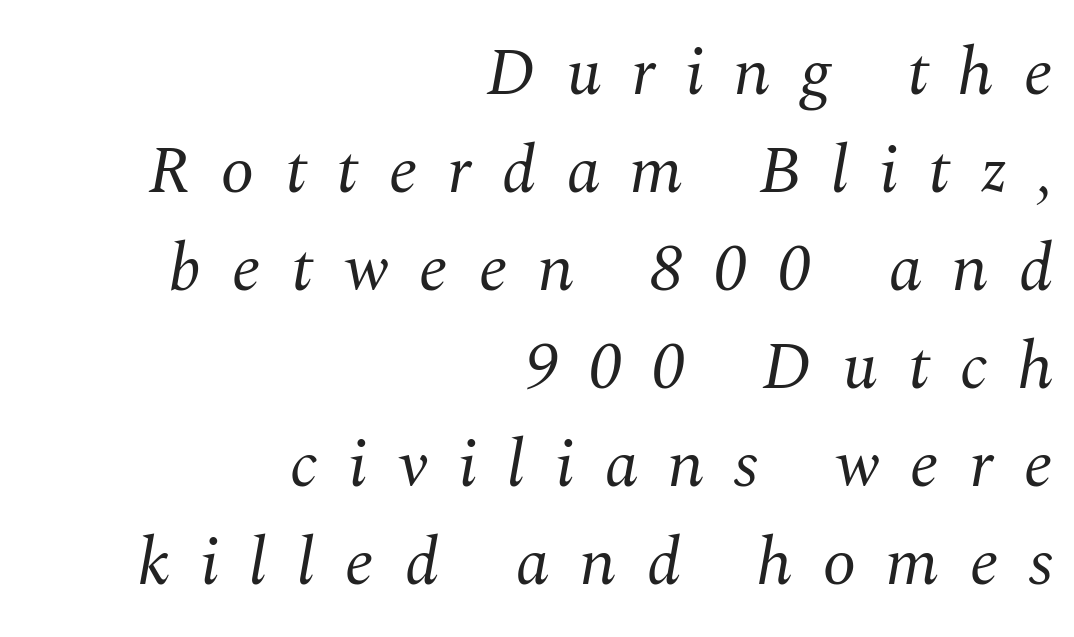
Leading: standard. This sample uses an oblique cut, with every glyph tilted off the vertical. A bare baseline throughout the passage. Varying glyph widths throughout — classic text-font behaviour. The letters look calm and open, with moderate or lighter stems. In terms of letterform style, serifs are clearly present.
